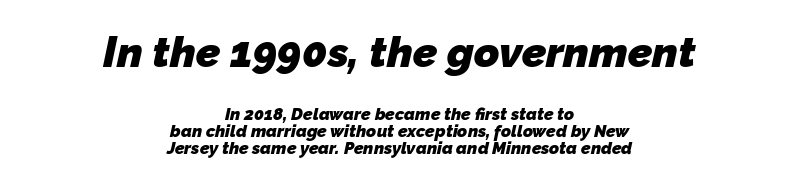
The image shows 43 px heavy sans-serif type; set centered, tight line spacing (1.01x), normal letter spacing, not underlined; the first (top) block is 2.53x larger; low stroke contrast and a medium x-height.
